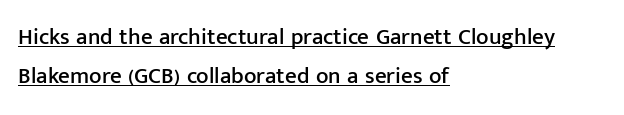
{"italic": "no", "underline": "yes", "align": "left", "line_spacing": "normal", "line_spacing_ratio": 1.7, "letter_spacing": "normal", "letter_spacing_em": 0.0, "glyph_px": 23}
